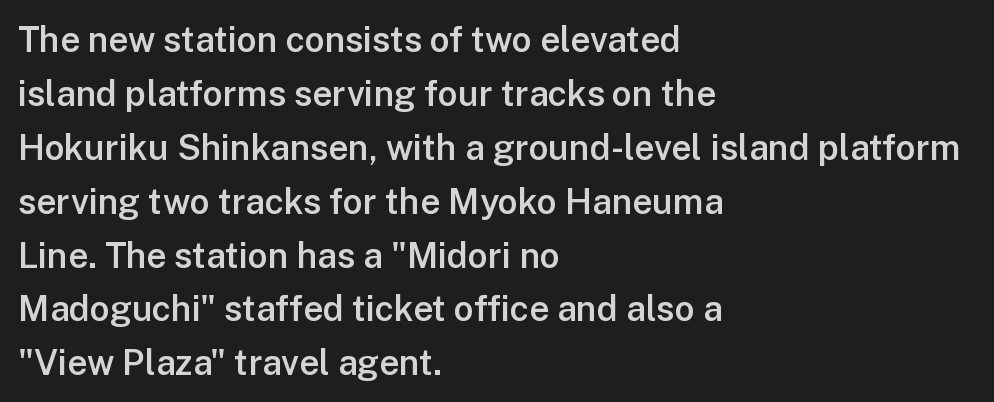
The image shows 35 px semibold sans-serif type, upright; set left-aligned, normal line spacing (1.54x), normal letter spacing, not underlined; low stroke contrast and a medium x-height.
